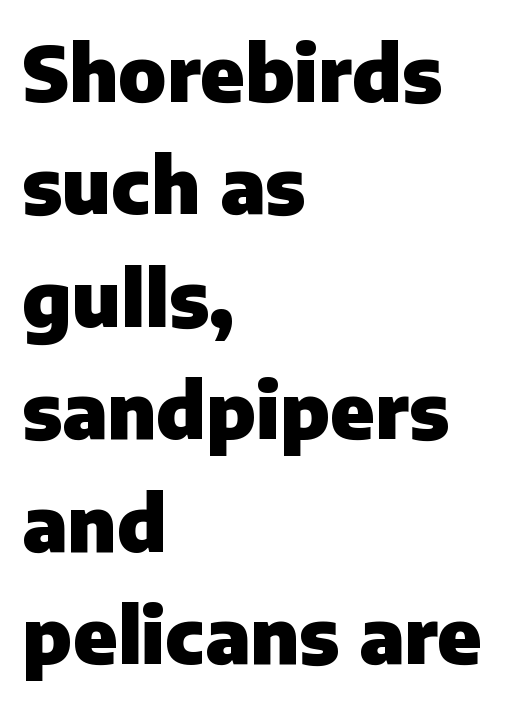
Q: Is the text bold? A: Yes.
Q: Is the text italic (slanted)? A: No, it is upright.
Q: Is the typeface a serif or a sans-serif typeface? A: Sans-serif.
Q: Is the text underlined? A: No.
Q: How is the paragraph aligned? A: Left-aligned.
Q: Is the spacing between letters normal or unusually wide? A: Normal.
Q: Is the spacing between lines tight, normal or loose? A: Normal.
Q: Width (condensed, normal, or wide)? A: Normal.
Q: Stroke contrast? A: Low.
Q: x-height? A: Medium.
Q: Monospaced? A: No.
